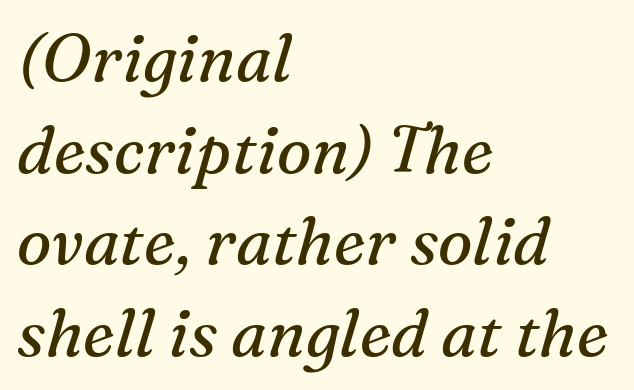
The image shows 65 px regular-weight serif type, italic (leaning right); set left-aligned, normal line spacing (1.41x), normal letter spacing, not underlined; medium stroke contrast and a medium x-height.
